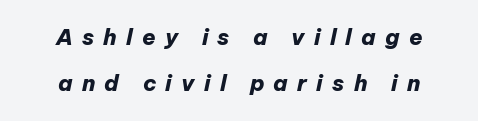
Q: Is the text bold? A: Yes.
Q: Is the text italic (slanted)? A: Yes, it leans right by about 12 degrees.
Q: Is the text underlined? A: No.
Q: How is the paragraph aligned? A: Centered.
Q: Is the spacing between letters normal or unusually wide? A: Unusually wide.
Q: Is the spacing between lines tight, normal or loose? A: Loose.
